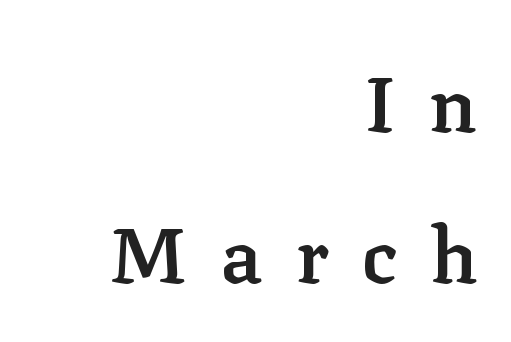
Q: Is the text bold? A: Semi-bold.
Q: Is the text italic (slanted)? A: No, it is upright.
Q: Is the typeface a serif or a sans-serif typeface? A: Serif.
Q: Is the text underlined? A: No.
Q: How is the paragraph aligned? A: Right-aligned.
Q: Is the spacing between letters normal or unusually wide? A: Unusually wide.
Q: Is the spacing between lines tight, normal or loose? A: Loose.
Q: Width (condensed, normal, or wide)? A: Normal.
Q: Stroke contrast? A: Low.
Q: x-height? A: Medium.
Q: Monospaced? A: No.
